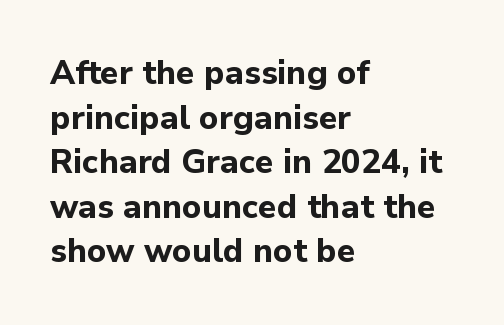
The image shows 33 px bold sans-serif type, upright; set left-aligned, normal line spacing (1.35x), normal letter spacing, not underlined; low stroke contrast and a medium x-height.
